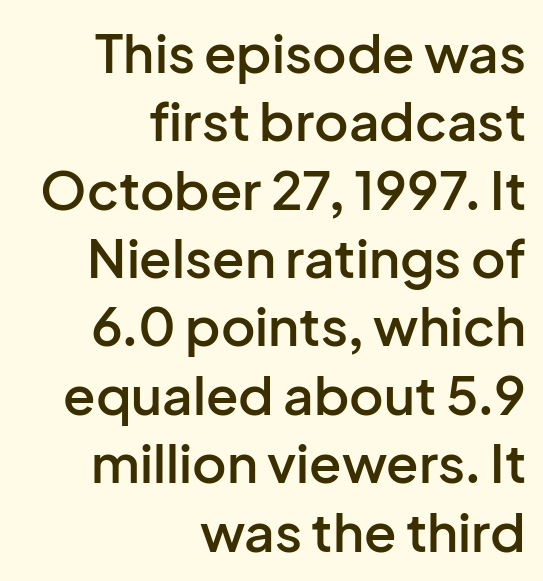
Look at the stroke-to-counter ratio: somewhat heavy, a semibold. The vertical gap from one line to the next is medium. A typesetter would call this proportional, since set widths differ per character. The letters stand upright; this is a roman face. Honestly, there is no underline to notice here at all.
